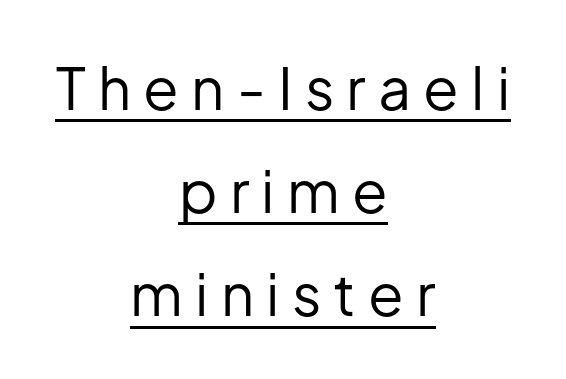
The image shows 58 px regular-weight sans-serif type, upright; set centered, line spacing 1.78x, unusually wide letter spacing (+0.21 em), underlined; low stroke contrast and a medium x-height.
